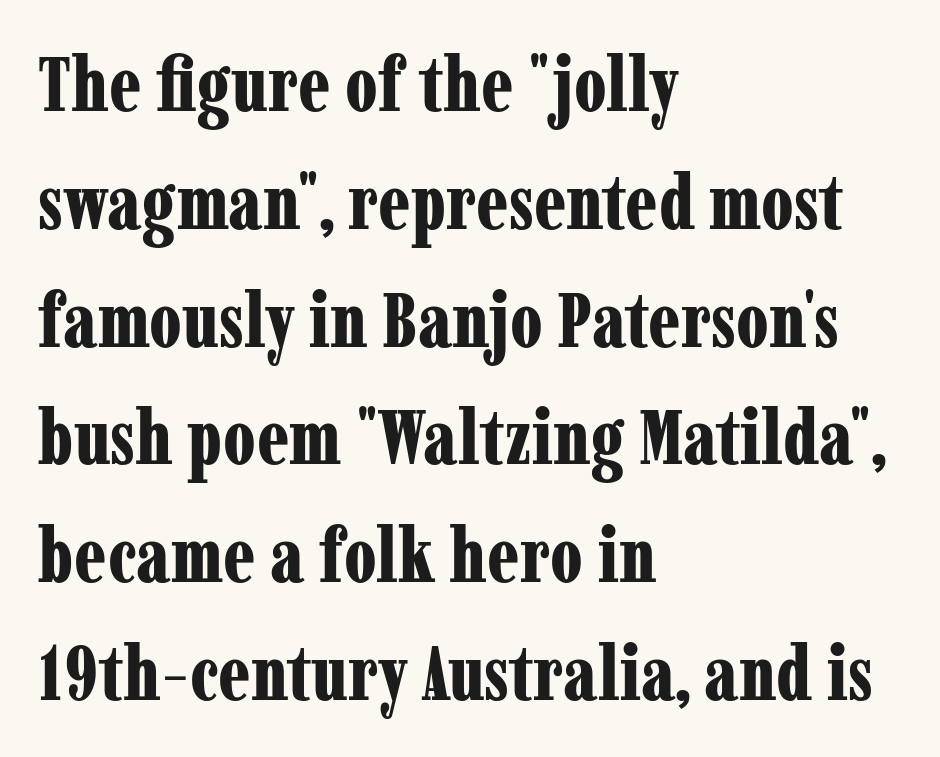
The passage shown is not underscored anywhere. Characters follow at the spacing the type designer built in. What weight is shown? A full bold with thick strokes. You can tell from the footed stems that serif type was used. The ragged edge is on the right, which tells us the setting is flush left. Do the characters align in a grid? No, the font is proportional.
